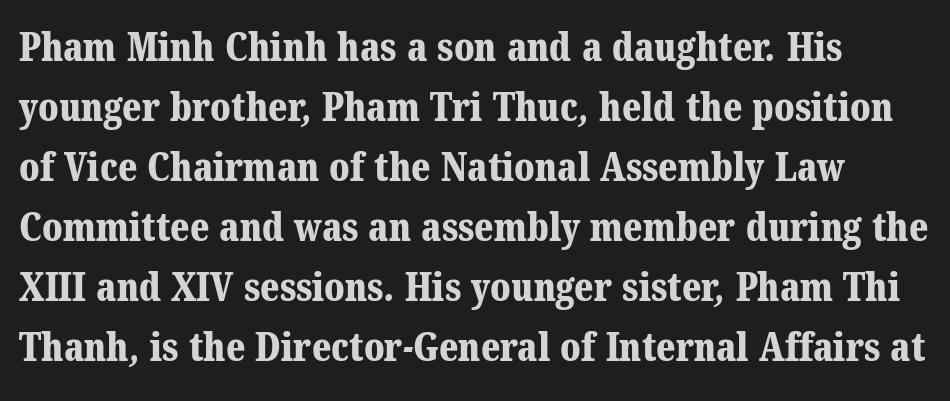
Heavy, bold letterforms. You could not count columns in this text — the font is proportionally spaced. Note: serifs present on the glyphs. Does the leading feel generous? No, just average. Tracking here is standard; glyphs follow each other at the usual distance. The baseline area is clear.
